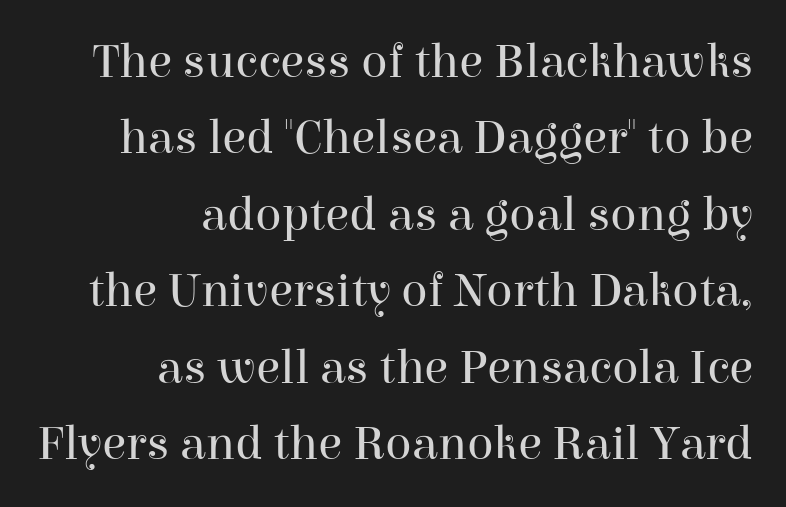
The image shows 49 px regular-weight serif type, upright; set right-aligned, normal line spacing (1.56x), normal letter spacing, not underlined; high stroke contrast and a medium x-height.
